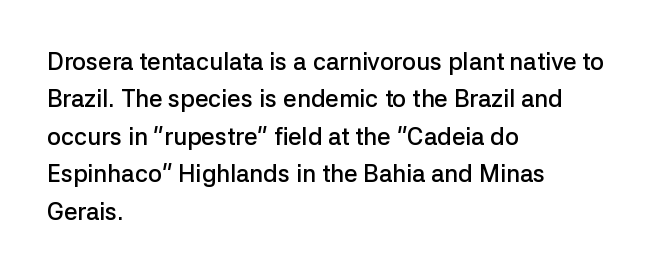
Q: Is the text bold? A: Semi-bold.
Q: Is the text italic (slanted)? A: No, it is upright.
Q: Is the text underlined? A: No.
Q: How is the paragraph aligned? A: Left-aligned.
Q: Is the spacing between letters normal or unusually wide? A: Normal.
Q: Is the spacing between lines tight, normal or loose? A: Normal.
